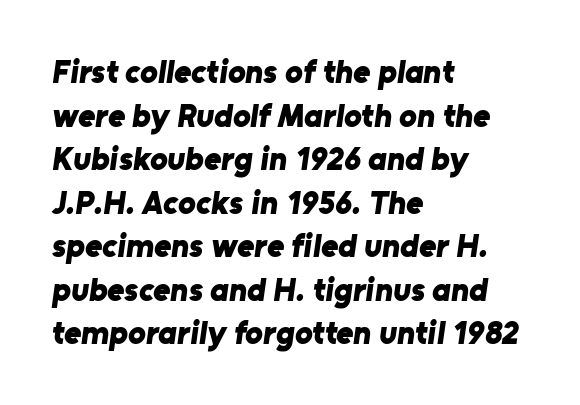
{"serif": "no", "bold": "yes", "weight": "bold", "width": "normal", "stroke_contrast": "low", "x_height": "medium", "monospaced": "no", "underline": "no", "align": "left", "line_spacing": "normal", "line_spacing_ratio": 1.32, "letter_spacing": "normal", "letter_spacing_em": 0.0, "glyph_px": 33}
